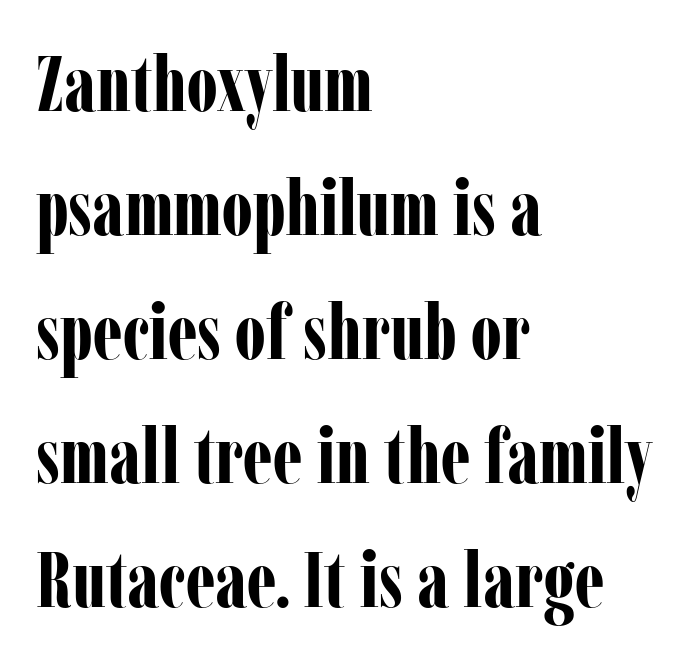
{"serif": "yes", "italic": "no", "bold": "yes", "weight": "bold", "width": "condensed", "stroke_contrast": "low", "x_height": "medium", "monospaced": "no", "underline": "no", "align": "left", "line_spacing": "normal", "line_spacing_ratio": 1.59, "letter_spacing": "normal", "letter_spacing_em": 0.0, "glyph_px": 78}
